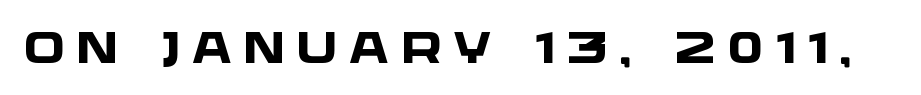
The image shows 44 px heavy, wide sans-serif type; set unusually wide letter spacing (+0.25 em), not underlined; low stroke contrast and a large x-height.
